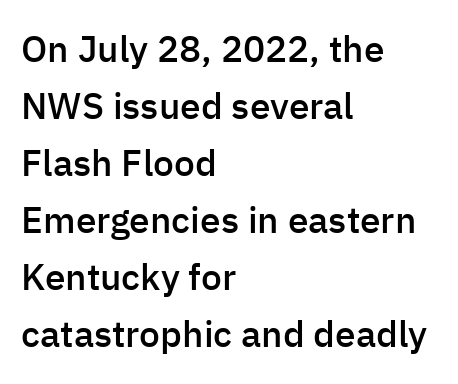
Q: Is the text bold? A: Semi-bold.
Q: Is the text italic (slanted)? A: No, it is upright.
Q: Is the typeface a serif or a sans-serif typeface? A: Sans-serif.
Q: Is the text underlined? A: No.
Q: How is the paragraph aligned? A: Left-aligned.
Q: Is the spacing between letters normal or unusually wide? A: Normal.
Q: Is the spacing between lines tight, normal or loose? A: Normal.
Q: Width (condensed, normal, or wide)? A: Normal.
Q: Stroke contrast? A: Low.
Q: x-height? A: Medium.
Q: Monospaced? A: No.
